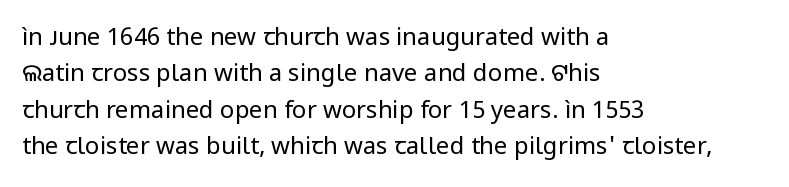
{"italic": "no", "bold": "no", "underline": "no", "align": "left", "line_spacing": "normal", "line_spacing_ratio": 1.52, "letter_spacing": "normal", "letter_spacing_em": 0.0, "glyph_px": 24}
